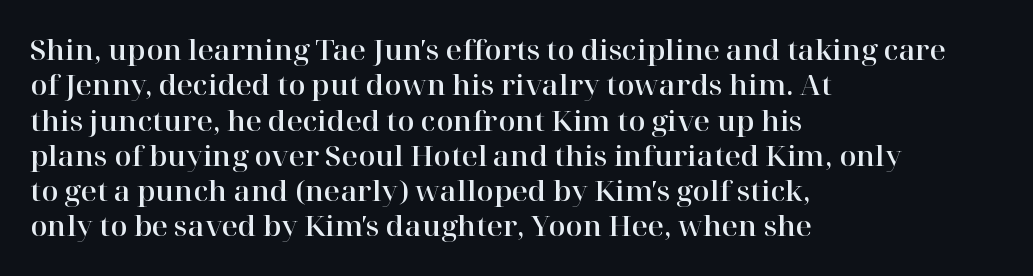
Q: Is the text italic (slanted)? A: No, it is upright.
Q: Is the typeface a serif or a sans-serif typeface? A: Serif.
Q: Is the text underlined? A: No.
Q: How is the paragraph aligned? A: Left-aligned.
Q: Is the spacing between letters normal or unusually wide? A: Normal.
Q: Is the spacing between lines tight, normal or loose? A: Normal.
Q: Width (condensed, normal, or wide)? A: Normal.
Q: Stroke contrast? A: High.
Q: x-height? A: Medium.
Q: Monospaced? A: No.
